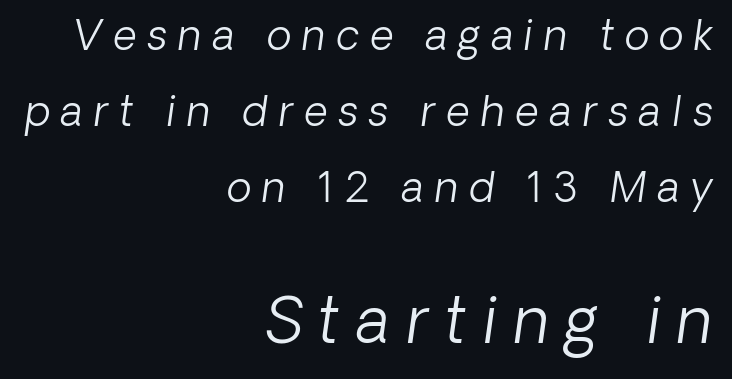
The image shows 62 px light sans-serif type; set right-aligned, line spacing 1.85x, unusually wide letter spacing (+0.27 em), not underlined; the second (bottom) block is 1.51x larger; low stroke contrast and a medium x-height.
